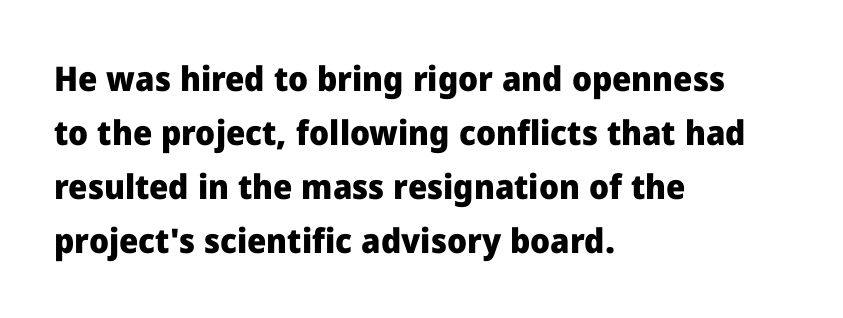
The image shows 34 px heavy sans-serif type, upright; set left-aligned, normal line spacing (1.59x), normal letter spacing, not underlined; low stroke contrast and a medium x-height.
